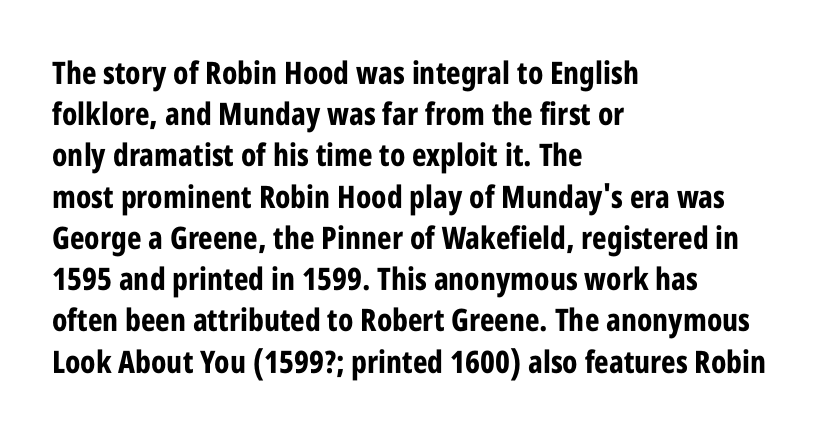
Spacing verdict: proportional, widths tailored to each character. Spacing between characters is what you'd get straight out of the box. The gap between lines stays unmarked. Regarding leading, the lines here are spaced in the standard way. The lines in this sample share a left origin and differ only in where they stop. Characters remain perfectly vertical along every line.
